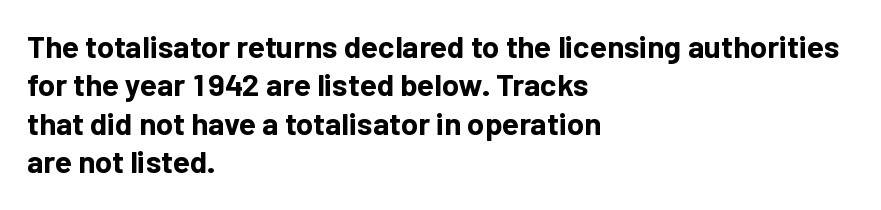
The image shows 31 px bold sans-serif type, upright; set left-aligned, line spacing 1.24x, normal letter spacing, not underlined; low stroke contrast and a medium x-height.
